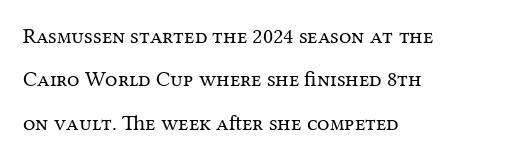
{"italic": "no", "bold": "no", "underline": "no", "align": "left", "line_spacing": "loose", "line_spacing_ratio": 1.97, "letter_spacing": "normal", "letter_spacing_em": 0.0, "glyph_px": 22}
